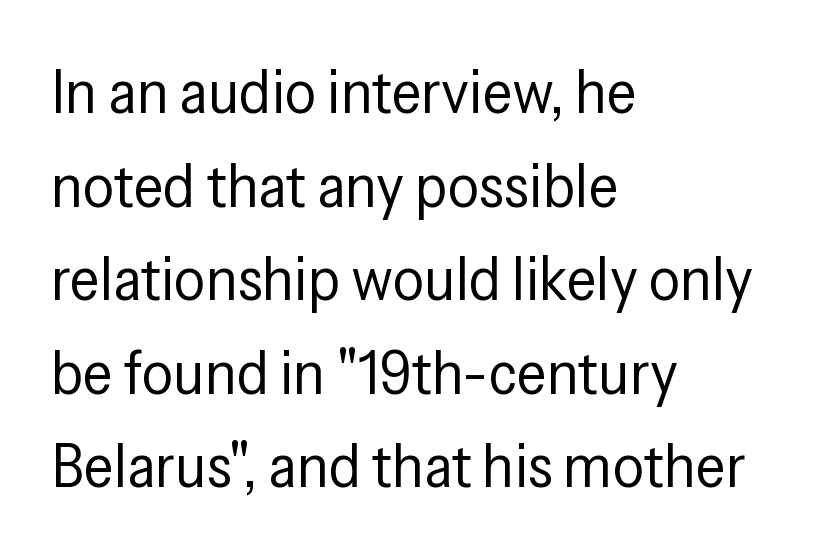
The image shows 62 px regular-weight, condensed sans-serif type, upright; set left-aligned, normal line spacing (1.51x), normal letter spacing, not underlined; low stroke contrast and a medium x-height.
